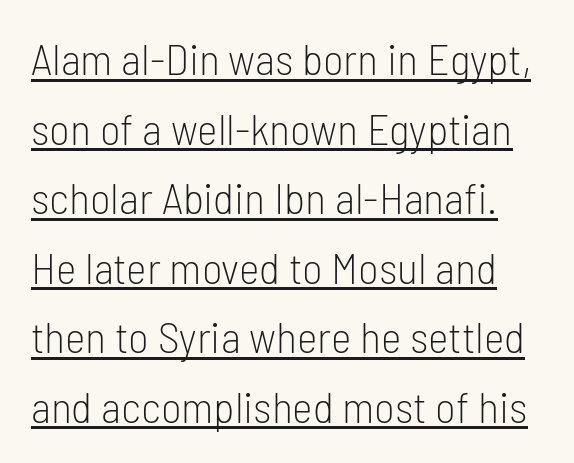
{"serif": "no", "italic": "no", "bold": "no", "weight": "light", "width": "condensed", "stroke_contrast": "low", "x_height": "medium", "monospaced": "no", "underline": "yes", "line_spacing": "normal", "line_spacing_ratio": 1.58, "letter_spacing": "normal", "letter_spacing_em": 0.0, "glyph_px": 44}
